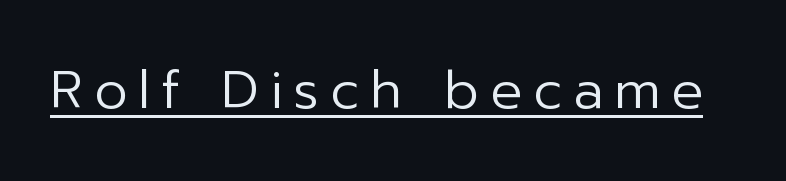
Q: Is the text bold? A: No.
Q: Is the text italic (slanted)? A: No, it is upright.
Q: Is the typeface a serif or a sans-serif typeface? A: Sans-serif.
Q: Is the text underlined? A: Yes.
Q: Is the spacing between letters normal or unusually wide? A: Unusually wide.
Q: Width (condensed, normal, or wide)? A: Normal.
Q: Stroke contrast? A: Low.
Q: x-height? A: Medium.
Q: Monospaced? A: No.
